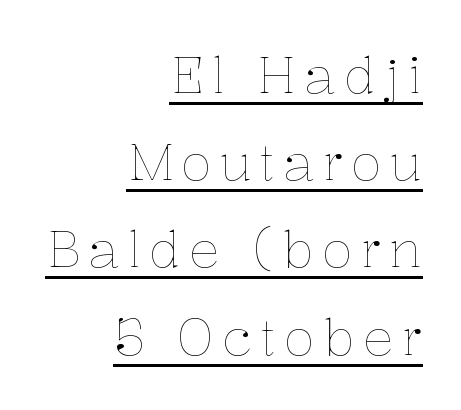
Is this a fixed-width face? No — the glyphs have proportional, varying widths. The letters stand upright; this is a roman face. Students, observe the line beneath the letters — that is underlining. No letter is thick-stroked: the sample isn't bold. This rendering uses right alignment, leaving the left contour irregular.
